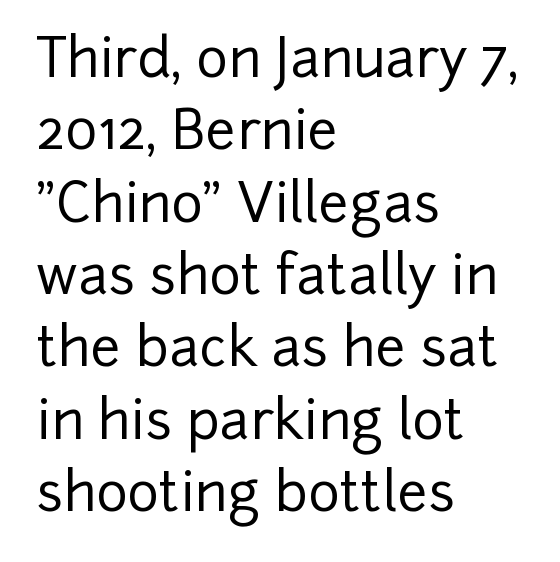
The rag falls on the right side of this text block. Words float on clear page, feet unadorned. Observe the ordinary spacing: letters are neighbours, not strangers. Interline gaps are of average width in this sample. The text was rendered using a sans face with plain stroke endings.
